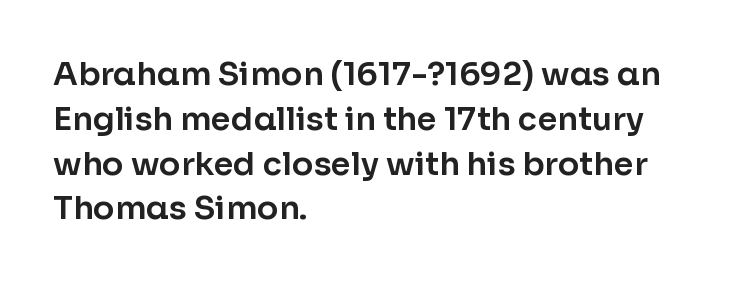
{"serif": "no", "italic": "no", "width": "normal", "stroke_contrast": "low", "x_height": "medium", "monospaced": "no", "underline": "no", "align": "left", "line_spacing": "normal", "line_spacing_ratio": 1.4, "letter_spacing": "normal", "letter_spacing_em": 0.0, "glyph_px": 32}
